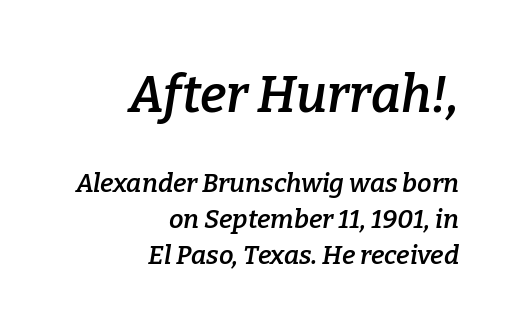
Q: Is the text bold? A: Semi-bold.
Q: Is the text italic (slanted)? A: Yes, it leans right by about 9 degrees.
Q: Is the typeface a serif or a sans-serif typeface? A: Serif.
Q: Is the text underlined? A: No.
Q: How is the paragraph aligned? A: Right-aligned.
Q: Is the spacing between letters normal or unusually wide? A: Normal.
Q: Is the spacing between lines tight, normal or loose? A: Normal.
Q: Which block of text is set in a larger size, the first (top) or the second (bottom)? A: The first (top) one.
Q: Width (condensed, normal, or wide)? A: Normal.
Q: Stroke contrast? A: Low.
Q: x-height? A: Medium.
Q: Monospaced? A: No.
